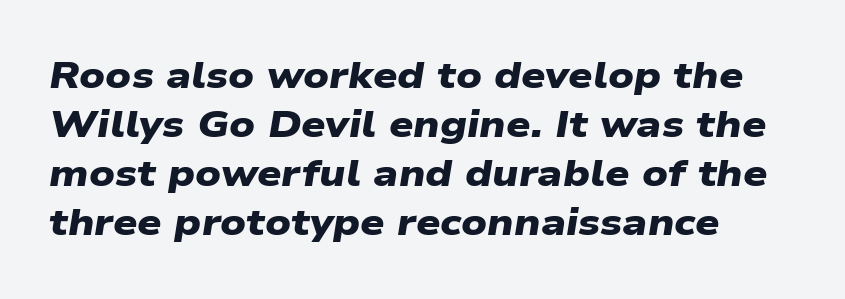
The image shows 38 px heavy, wide sans-serif type; set left-aligned, normal line spacing (1.29x), normal letter spacing, not underlined; low stroke contrast and a medium x-height.
